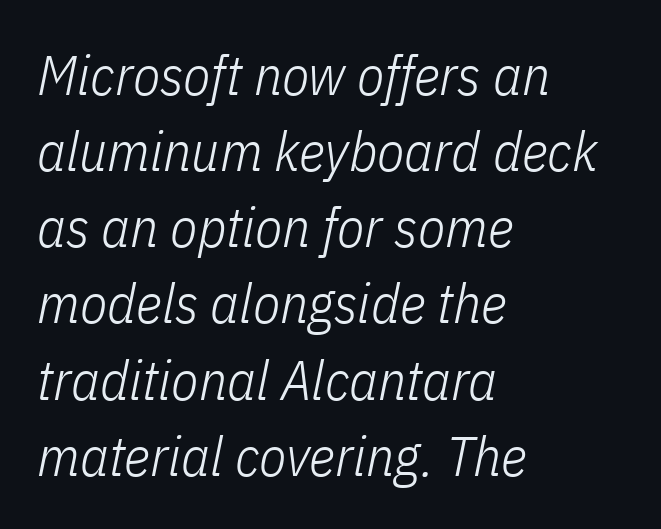
{"italic": "yes", "lean": "right", "slant_degrees": 11, "bold": "no", "weight": "light", "width": "condensed", "stroke_contrast": "low", "x_height": "medium", "monospaced": "no", "underline": "no", "align": "left", "line_spacing": "normal", "line_spacing_ratio": 1.36, "letter_spacing": "normal", "letter_spacing_em": 0.0, "glyph_px": 56}
